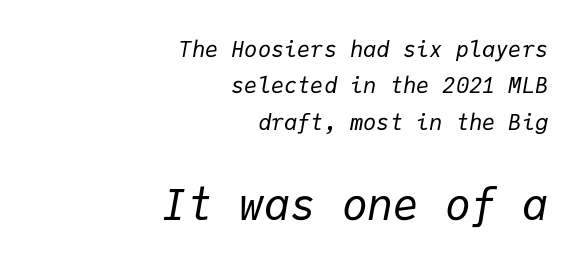
Notice how the stems are inclined rather than vertical — that's the hallmark of italics. The designer left line spacing at the default. This rendering uses right alignment, leaving the left contour irregular. The face used here appears at its bigger size in the lower chunk.
